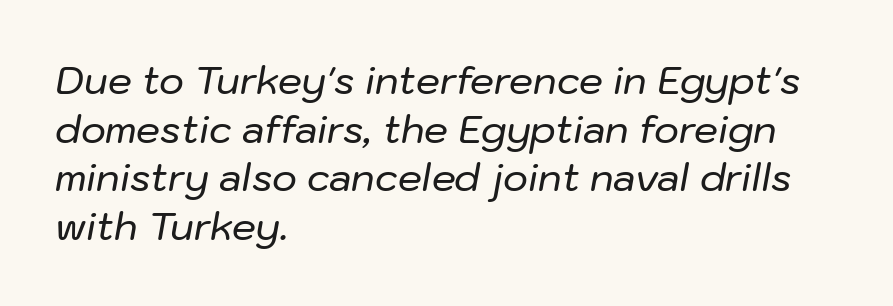
Think of a printed novel: that variable character pitch is what you see here. The typesetter chose a ragged-right arrangement here. Italic: yes, the glyphs are oblique. This sample uses plain, unmodified letter spacing. Underlining? Definitely not there.
